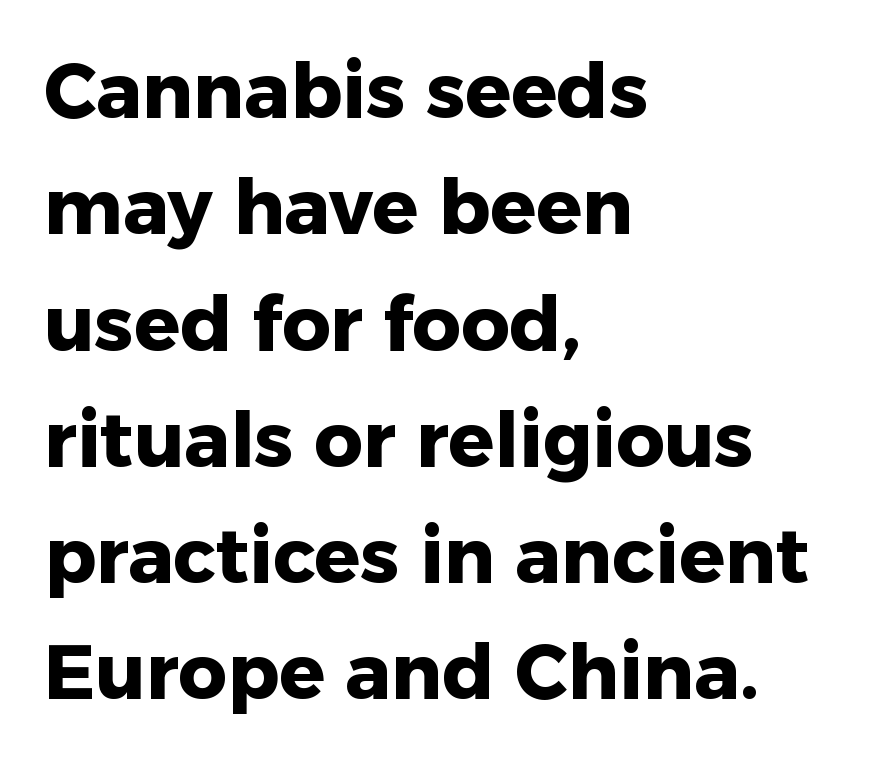
The image shows 76 px heavy sans-serif type, upright; set left-aligned, normal line spacing (1.53x), normal letter spacing, not underlined; low stroke contrast and a medium x-height.
